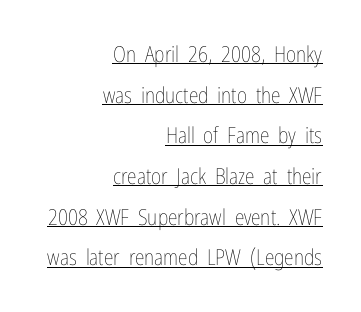
Italic? Not at all — the glyphs are vertical. Notice how the passage keeps a crisp vertical edge on the right only. This rendering features underlined lettering. Compared with typical body copy, the letter spacing here is the same. The letterforms sit at book weight or below.
